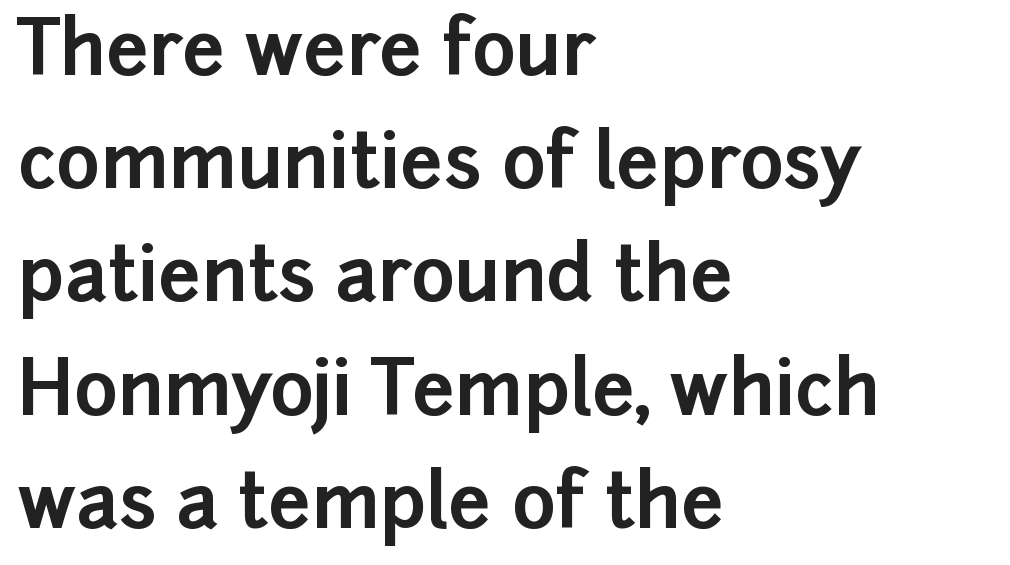
{"serif": "no", "italic": "no", "bold": "yes", "weight": "bold", "width": "normal", "stroke_contrast": "low", "x_height": "medium", "monospaced": "no", "underline": "no", "align": "left", "line_spacing": "normal", "line_spacing_ratio": 1.51, "letter_spacing": "normal", "letter_spacing_em": 0.0, "glyph_px": 75}
